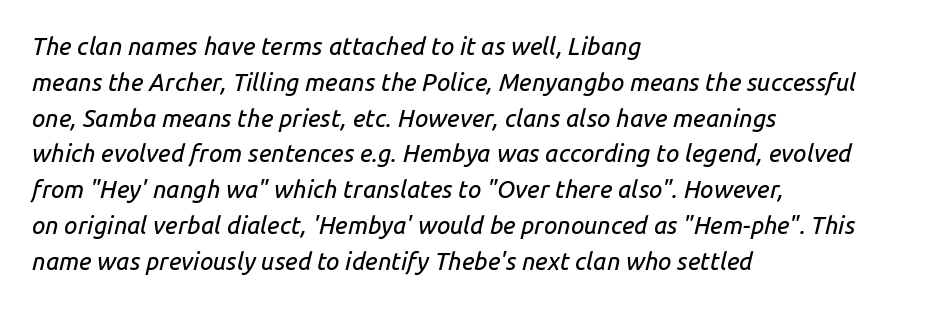
The image shows 24 px text type, italic (leaning right); set left-aligned, normal line spacing (1.49x), normal letter spacing, not underlined.
